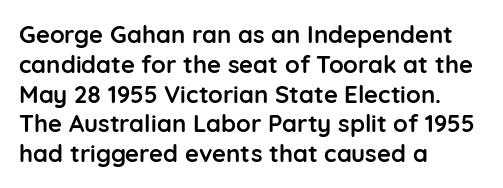
Q: Is the text bold? A: Yes.
Q: Is the text italic (slanted)? A: No, it is upright.
Q: Is the text underlined? A: No.
Q: How is the paragraph aligned? A: Left-aligned.
Q: Is the spacing between letters normal or unusually wide? A: Normal.
